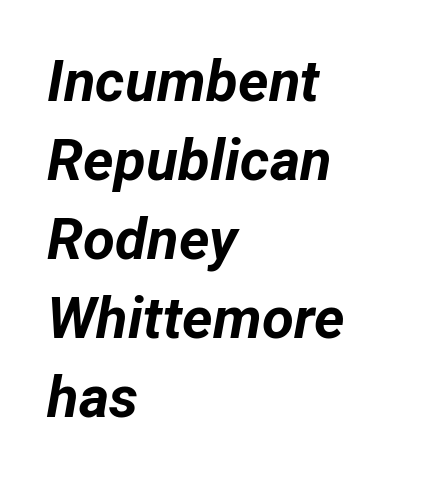
The image shows 58 px bold type, italic (leaning right); set left-aligned, normal line spacing (1.36x), normal letter spacing, not underlined; low stroke contrast and a medium x-height.
